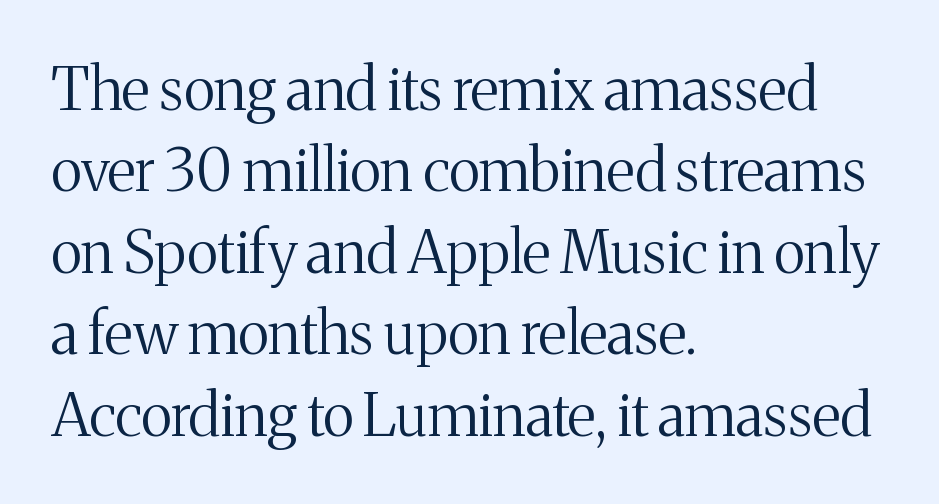
Nobody drew a line under any word here. Observe the serifs anchoring each vertical stroke in this sample. Heaviness? Minimal to ordinary, like unemphasized prose. The letterforms sit shoulder to shoulder at normal distance. The rendering anchors every line to the left-hand side.
